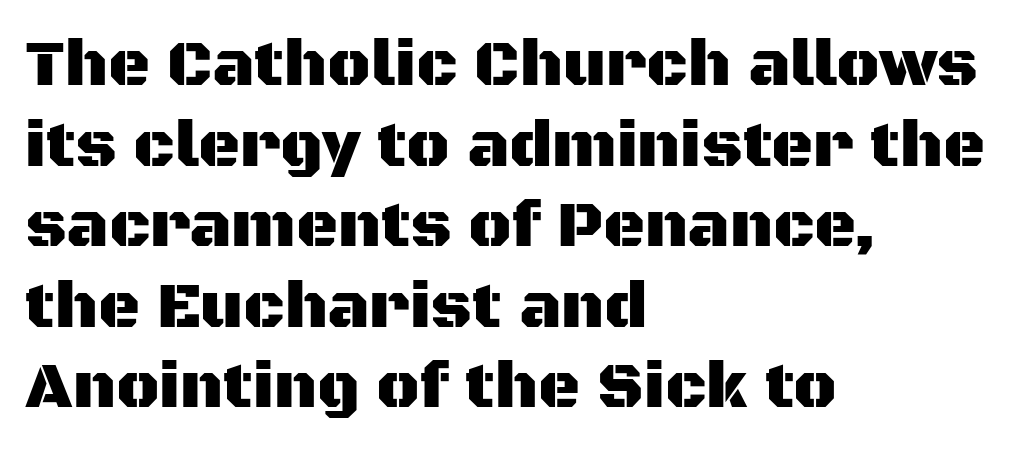
{"serif": "no", "italic": "no", "width": "normal", "stroke_contrast": "medium", "x_height": "large", "monospaced": "no", "underline": "no", "align": "left", "line_spacing_ratio": 1.24, "letter_spacing": "normal", "letter_spacing_em": 0.0, "glyph_px": 65}
